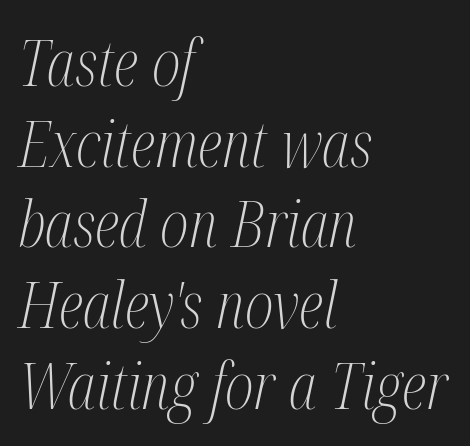
{"serif": "yes", "italic": "yes", "lean": "right", "slant_degrees": 12, "bold": "no", "weight": "light", "width": "condensed", "stroke_contrast": "medium", "x_height": "medium", "monospaced": "no", "underline": "no", "align": "left", "line_spacing": "normal", "line_spacing_ratio": 1.28, "letter_spacing": "normal", "letter_spacing_em": 0.0, "glyph_px": 63}
